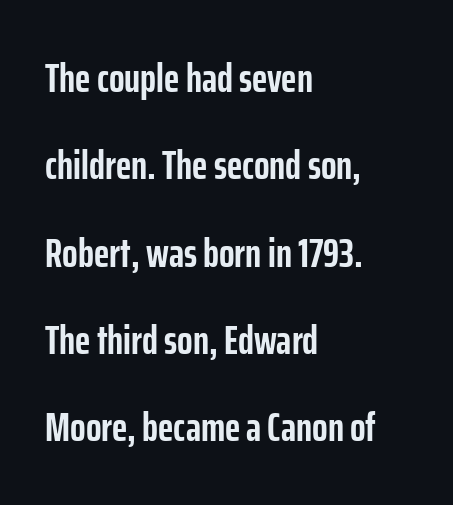
{"serif": "no", "italic": "no", "bold": "yes", "weight": "semibold", "width": "condensed", "stroke_contrast": "low", "x_height": "medium", "monospaced": "no", "underline": "no", "align": "left", "line_spacing": "loose", "line_spacing_ratio": 2.13, "letter_spacing": "normal", "letter_spacing_em": 0.0, "glyph_px": 41}
